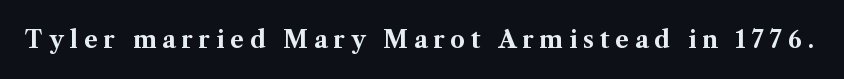
Q: Is the text bold? A: Yes.
Q: Is the text italic (slanted)? A: No, it is upright.
Q: Is the text underlined? A: No.
Q: Is the spacing between letters normal or unusually wide? A: Unusually wide.
